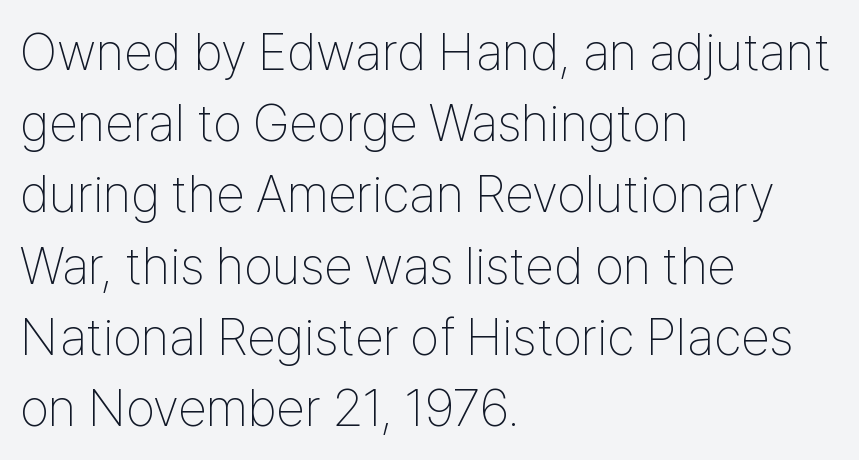
The image shows 52 px thin, condensed sans-serif type, upright; set left-aligned, normal line spacing (1.37x), normal letter spacing, not underlined; low stroke contrast and a medium x-height.
